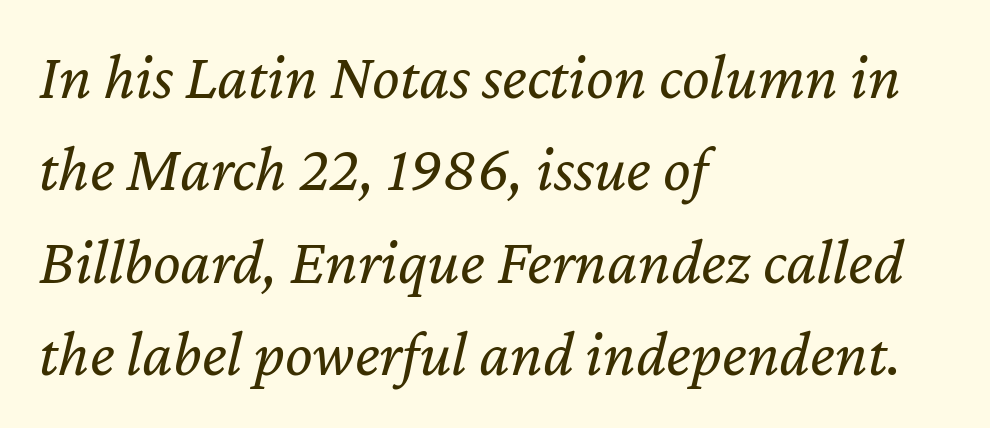
The image shows 65 px regular-weight type, italic (leaning right); set left-aligned, normal line spacing (1.42x), normal letter spacing, not underlined; low stroke contrast and a medium x-height.
